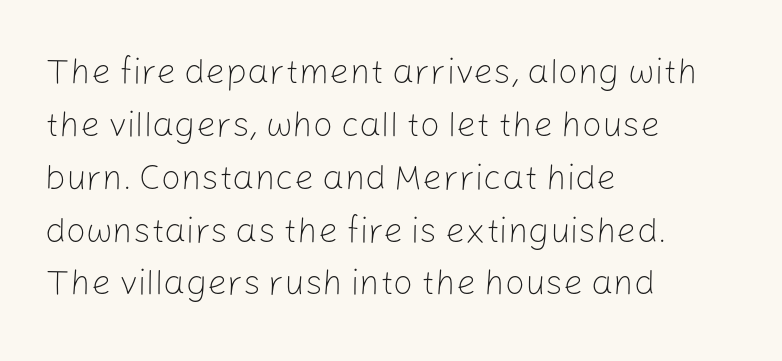
The image shows 35 px light sans-serif type, upright; set left-aligned, normal line spacing (1.51x), normal letter spacing, not underlined; low stroke contrast and a medium x-height.
